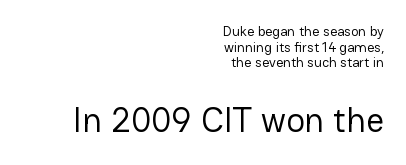
The image shows 35 px regular-weight sans-serif type, upright; set right-aligned, tight line spacing (1.11x), normal letter spacing, not underlined; the second (bottom) block is 2.5x larger; low stroke contrast and a medium x-height.
